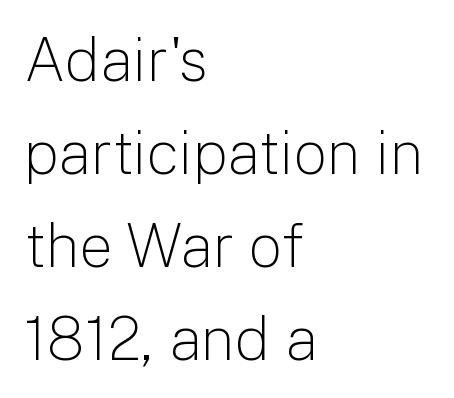
Q: Is the text bold? A: No.
Q: Is the text italic (slanted)? A: No, it is upright.
Q: Is the typeface a serif or a sans-serif typeface? A: Sans-serif.
Q: Is the text underlined? A: No.
Q: How is the paragraph aligned? A: Left-aligned.
Q: Is the spacing between letters normal or unusually wide? A: Normal.
Q: Is the spacing between lines tight, normal or loose? A: Normal.
Q: Width (condensed, normal, or wide)? A: Normal.
Q: Stroke contrast? A: Low.
Q: x-height? A: Medium.
Q: Monospaced? A: No.
